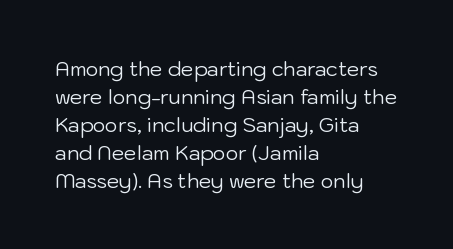
Q: Is the text bold? A: No.
Q: Is the text italic (slanted)? A: No, it is upright.
Q: Is the text underlined? A: No.
Q: How is the paragraph aligned? A: Left-aligned.
Q: Is the spacing between letters normal or unusually wide? A: Normal.
Q: Is the spacing between lines tight, normal or loose? A: Normal.
